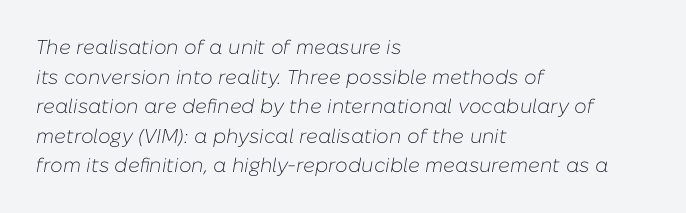
Think standard paragraph weight, or any step lighter than that. Designer's note — italics engaged. Students, note that the glyphs here touch the page at normal intervals. Rows of type keep a routine distance in the vertical direction.
